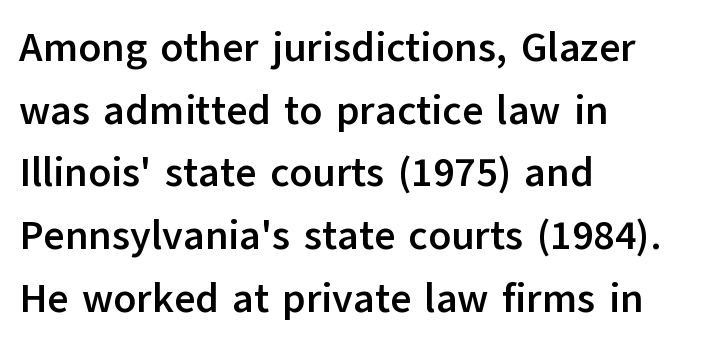
The image shows 41 px semibold sans-serif type, upright; set left-aligned, normal line spacing (1.53x), normal letter spacing, not underlined; low stroke contrast and a medium x-height.
